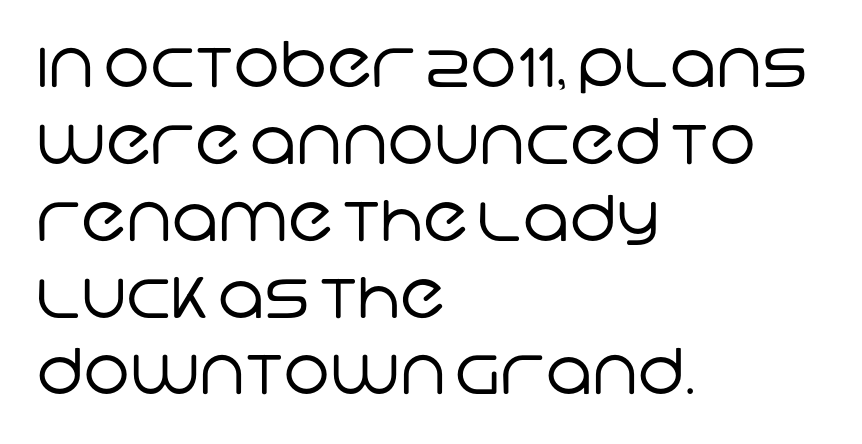
Q: Is the text bold? A: No.
Q: Is the typeface a serif or a sans-serif typeface? A: Sans-serif.
Q: Is the text underlined? A: No.
Q: How is the paragraph aligned? A: Left-aligned.
Q: Is the spacing between letters normal or unusually wide? A: Normal.
Q: Width (condensed, normal, or wide)? A: Normal.
Q: Stroke contrast? A: Low.
Q: x-height? A: Large.
Q: Monospaced? A: No.
